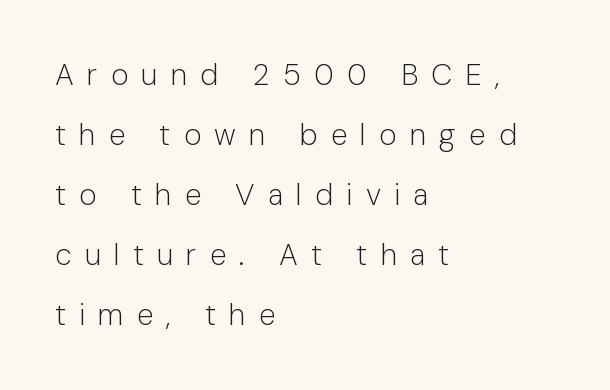
Q: Is the text bold? A: No.
Q: Is the text italic (slanted)? A: No, it is upright.
Q: Is the typeface a serif or a sans-serif typeface? A: Sans-serif.
Q: Is the text underlined? A: No.
Q: How is the paragraph aligned? A: Left-aligned.
Q: Is the spacing between letters normal or unusually wide? A: Unusually wide.
Q: Is the spacing between lines tight, normal or loose? A: Loose.
Q: Width (condensed, normal, or wide)? A: Normal.
Q: Stroke contrast? A: Low.
Q: x-height? A: Medium.
Q: Monospaced? A: No.
